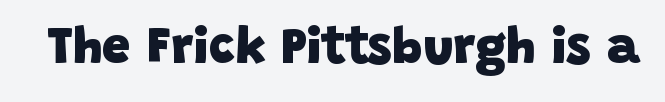
Q: Is the text bold? A: Yes.
Q: Is the typeface a serif or a sans-serif typeface? A: Sans-serif.
Q: Is the text underlined? A: No.
Q: Is the spacing between letters normal or unusually wide? A: Normal.
Q: Width (condensed, normal, or wide)? A: Normal.
Q: Stroke contrast? A: Low.
Q: x-height? A: Large.
Q: Monospaced? A: No.
